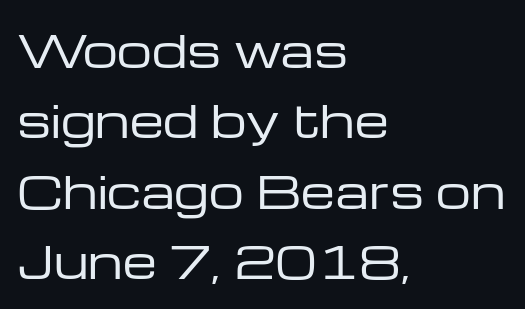
Q: Is the text bold? A: No.
Q: Is the text italic (slanted)? A: No, it is upright.
Q: Is the typeface a serif or a sans-serif typeface? A: Sans-serif.
Q: Is the text underlined? A: No.
Q: How is the paragraph aligned? A: Left-aligned.
Q: Is the spacing between letters normal or unusually wide? A: Normal.
Q: Is the spacing between lines tight, normal or loose? A: Normal.
Q: Width (condensed, normal, or wide)? A: Wide.
Q: Stroke contrast? A: Low.
Q: x-height? A: Medium.
Q: Monospaced? A: No.
